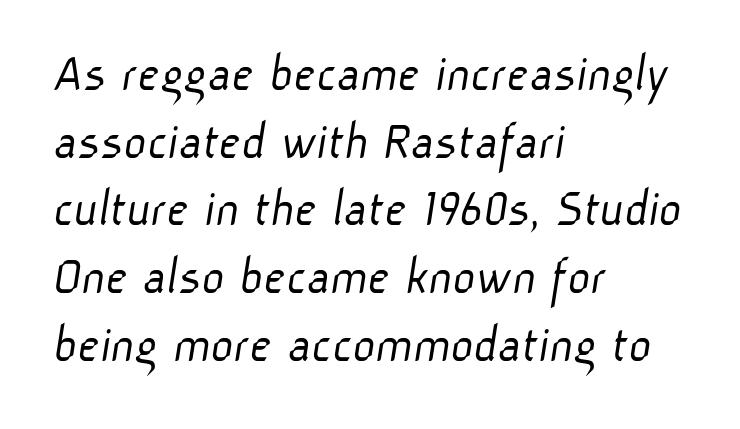
{"serif": "no", "bold": "no", "weight": "light", "width": "normal", "stroke_contrast": "low", "x_height": "medium", "monospaced": "no", "underline": "no", "align": "left", "line_spacing_ratio": 1.23, "letter_spacing": "normal", "letter_spacing_em": 0.0, "glyph_px": 55}
